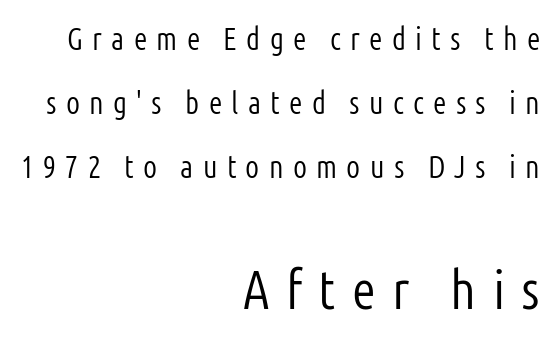
Q: Is the text bold? A: No.
Q: Is the text italic (slanted)? A: No, it is upright.
Q: Is the typeface a serif or a sans-serif typeface? A: Sans-serif.
Q: Is the text underlined? A: No.
Q: How is the paragraph aligned? A: Right-aligned.
Q: Is the spacing between letters normal or unusually wide? A: Unusually wide.
Q: Is the spacing between lines tight, normal or loose? A: Loose.
Q: Which block of text is set in a larger size, the first (top) or the second (bottom)? A: The second (bottom) one.
Q: Width (condensed, normal, or wide)? A: Condensed.
Q: Stroke contrast? A: Low.
Q: x-height? A: Medium.
Q: Monospaced? A: No.
